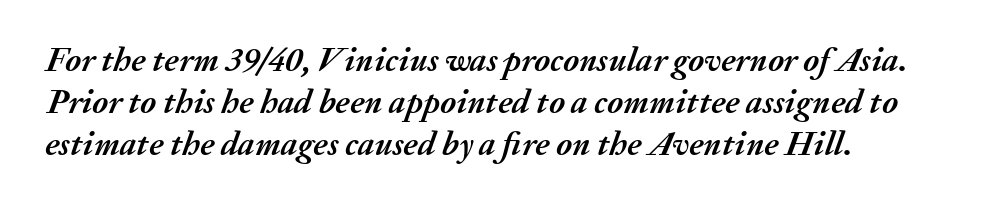
The image shows 34 px semibold type, italic (leaning right); set left-aligned, line spacing 1.23x, normal letter spacing, not underlined; medium stroke contrast and a medium x-height.
